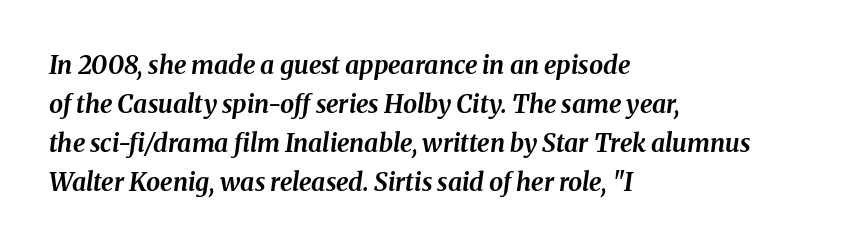
Glyph-to-glyph distance matches everyday printed text. Does the lettering tilt? It does — this is italic. The strip under each line holds only bare page. Honestly, the row spacing looks completely unremarkable.
